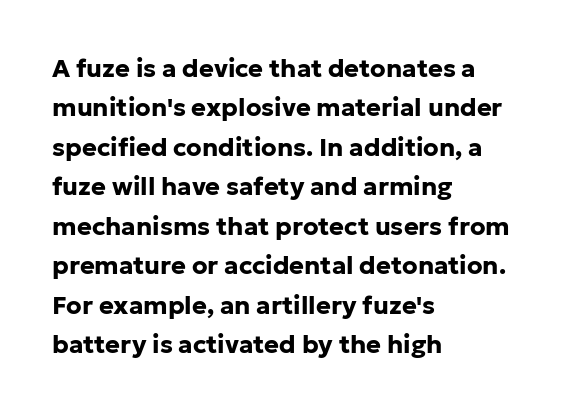
Q: Is the text bold? A: Yes.
Q: Is the text italic (slanted)? A: No, it is upright.
Q: Is the text underlined? A: No.
Q: How is the paragraph aligned? A: Left-aligned.
Q: Is the spacing between letters normal or unusually wide? A: Normal.
Q: Is the spacing between lines tight, normal or loose? A: Normal.
